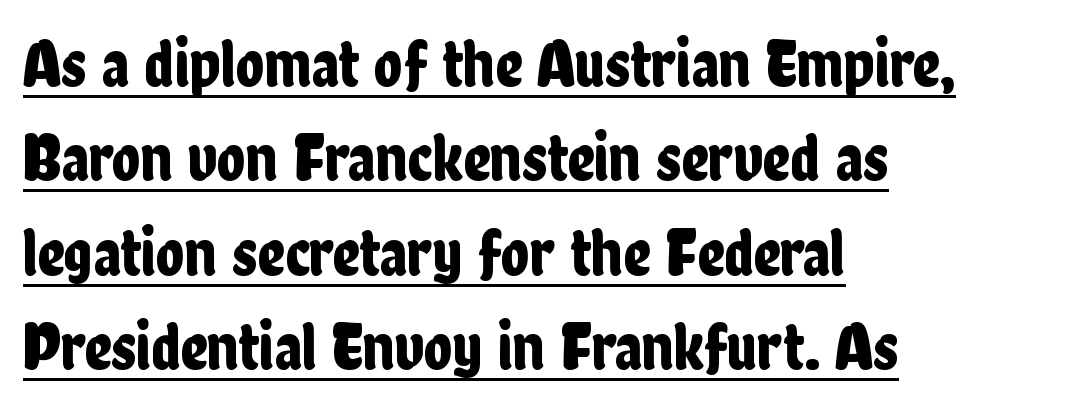
Ascenders rise straight up at ninety degrees. The compositor pushed each line to the left boundary. The letters sit at their default tracking, neither squeezed nor spread. The passage shown is typed in a proportional face where columns would drift. Leading: standard.
